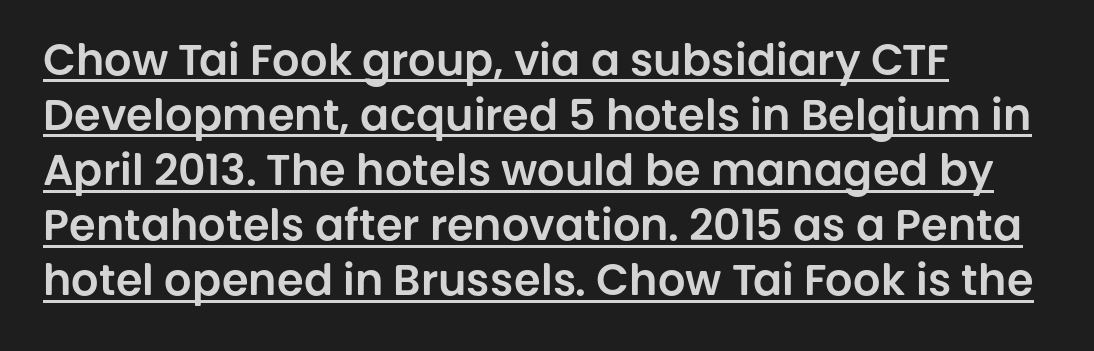
Q: Is the text italic (slanted)? A: No, it is upright.
Q: Is the typeface a serif or a sans-serif typeface? A: Sans-serif.
Q: Is the text underlined? A: Yes.
Q: How is the paragraph aligned? A: Left-aligned.
Q: Is the spacing between letters normal or unusually wide? A: Normal.
Q: Is the spacing between lines tight, normal or loose? A: Normal.
Q: Width (condensed, normal, or wide)? A: Normal.
Q: Stroke contrast? A: Low.
Q: x-height? A: Large.
Q: Monospaced? A: No.
